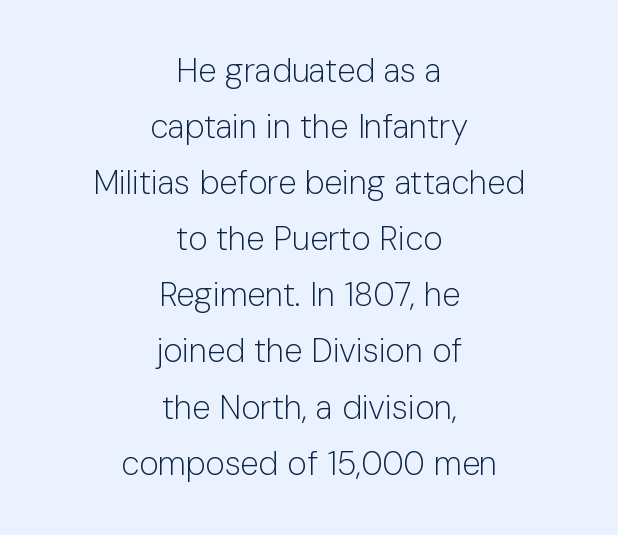
The specimen reads as upright at a glance. Are there feet on the stems? There aren't — it's a sans. The leading is moderate, giving the passage an even texture. In CSS terms this would be text-align: center.
